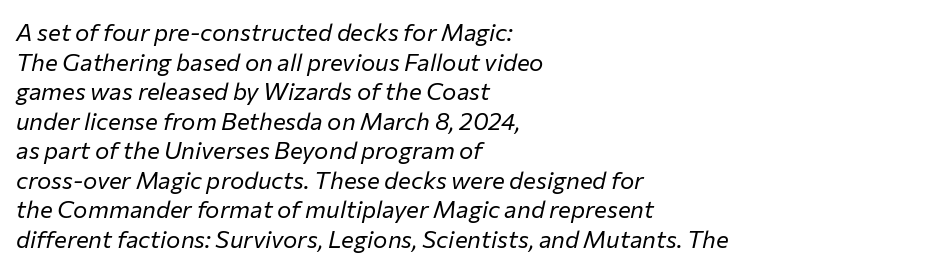
Q: Is the text bold? A: No.
Q: Is the text italic (slanted)? A: Yes, it leans right by about 12 degrees.
Q: Is the text underlined? A: No.
Q: How is the paragraph aligned? A: Left-aligned.
Q: Is the spacing between letters normal or unusually wide? A: Normal.
